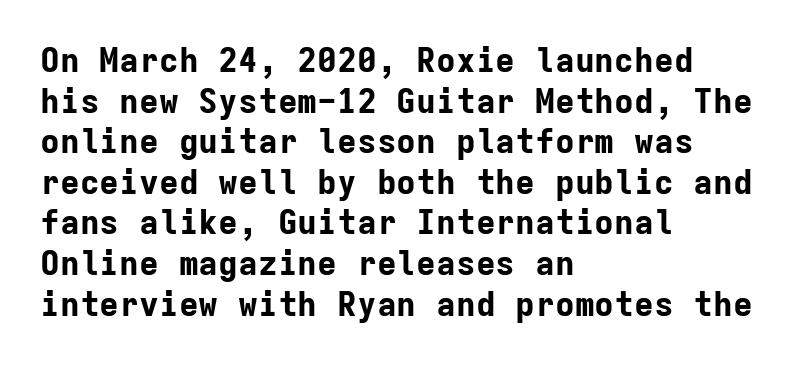
Does extra space separate the letters? No, they use regular spacing. The letters march in equal steps, a hallmark of fixed-pitch type. The space directly below the letters is spotless. A classic flush-left, rag-right setting is used for this passage. Letterform terminals end flat and unadorned throughout the passage. Is the type bold? Yes — the strokes are clearly thick and heavy.
